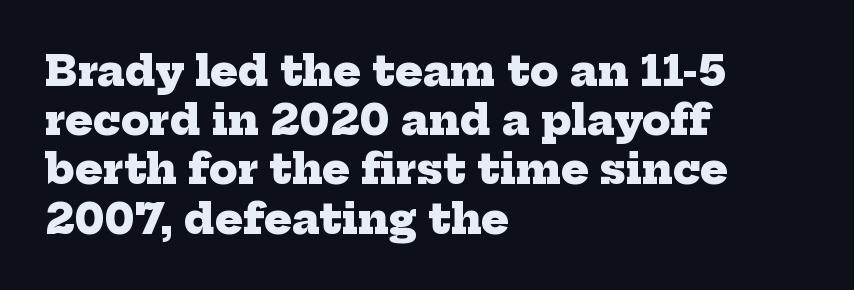
Q: Is the text bold? A: Yes.
Q: Is the typeface a serif or a sans-serif typeface? A: Serif.
Q: Is the text underlined? A: No.
Q: How is the paragraph aligned? A: Left-aligned.
Q: Is the spacing between letters normal or unusually wide? A: Normal.
Q: Width (condensed, normal, or wide)? A: Normal.
Q: Stroke contrast? A: Low.
Q: x-height? A: Medium.
Q: Monospaced? A: No.
